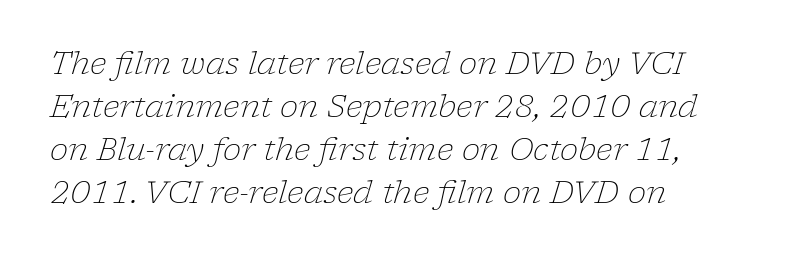
{"serif": "yes", "italic": "yes", "lean": "right", "slant_degrees": 17, "bold": "no", "weight": "light", "width": "normal", "stroke_contrast": "low", "x_height": "medium", "monospaced": "no", "underline": "no", "align": "left", "line_spacing": "normal", "line_spacing_ratio": 1.39, "letter_spacing": "normal", "letter_spacing_em": 0.0, "glyph_px": 31}
